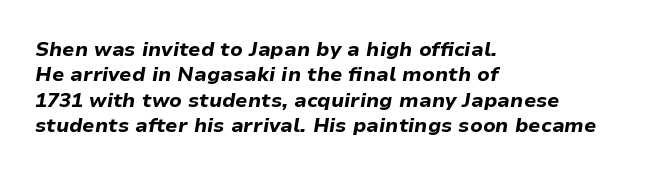
Weight: bold. The paragraph shown leans on its left margin. Descender tails drop into unmarked territory. Every character sits at an angle, as italics do.
